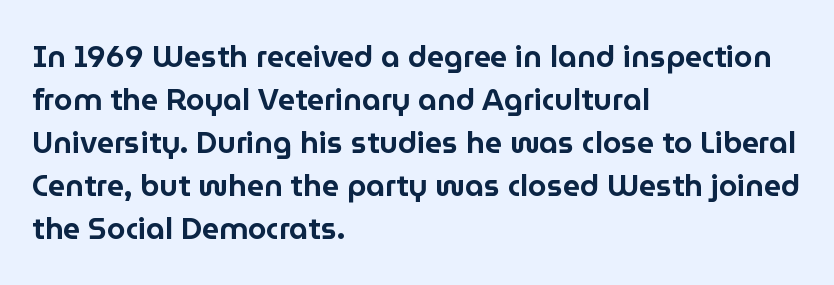
Q: Is the text italic (slanted)? A: No, it is upright.
Q: Is the typeface a serif or a sans-serif typeface? A: Sans-serif.
Q: Is the text underlined? A: No.
Q: How is the paragraph aligned? A: Left-aligned.
Q: Is the spacing between letters normal or unusually wide? A: Normal.
Q: Is the spacing between lines tight, normal or loose? A: Normal.
Q: Width (condensed, normal, or wide)? A: Normal.
Q: Stroke contrast? A: Low.
Q: x-height? A: Medium.
Q: Monospaced? A: No.
